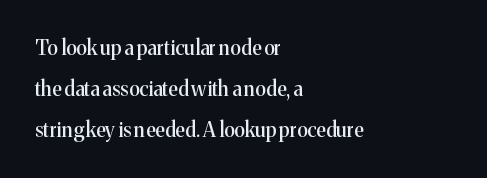
Q: Is the text italic (slanted)? A: No, it is upright.
Q: Is the text underlined? A: No.
Q: How is the paragraph aligned? A: Left-aligned.
Q: Is the spacing between letters normal or unusually wide? A: Normal.
Q: Is the spacing between lines tight, normal or loose? A: Loose.
